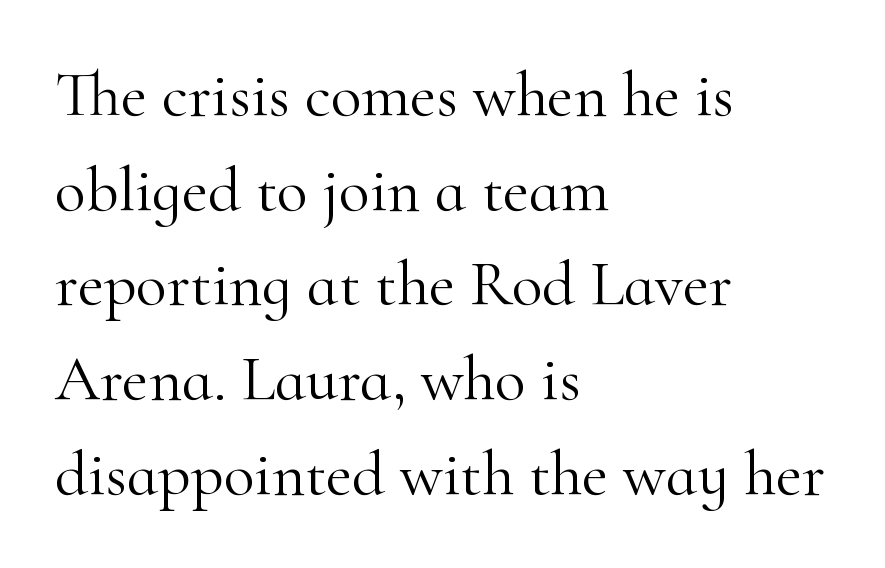
Posture: upright roman. The glyphs in this specimen are seriffed. Alignment: flush left. Reading down the column, the eye jumps a familiar distance to each next line. The face looks like a standard text weight, possibly lighter.
